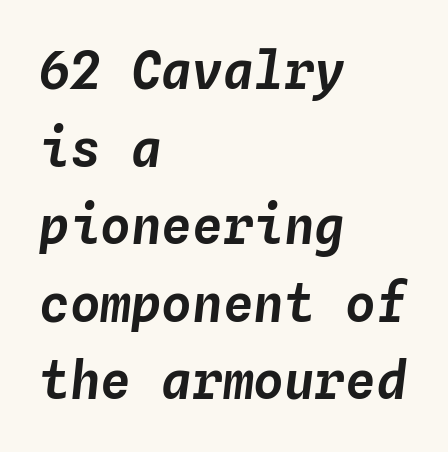
{"italic": "yes", "lean": "right", "slant_degrees": 4, "width": "normal", "stroke_contrast": "low", "x_height": "medium", "monospaced": "yes", "underline": "no", "align": "left", "line_spacing": "normal", "line_spacing_ratio": 1.52, "letter_spacing": "normal", "letter_spacing_em": 0.0, "glyph_px": 51}
